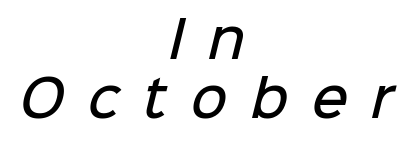
Q: Is the text bold? A: Semi-bold.
Q: Is the typeface a serif or a sans-serif typeface? A: Sans-serif.
Q: Is the text underlined? A: No.
Q: How is the paragraph aligned? A: Centered.
Q: Is the spacing between letters normal or unusually wide? A: Unusually wide.
Q: Width (condensed, normal, or wide)? A: Normal.
Q: Stroke contrast? A: Low.
Q: x-height? A: Medium.
Q: Monospaced? A: No.
